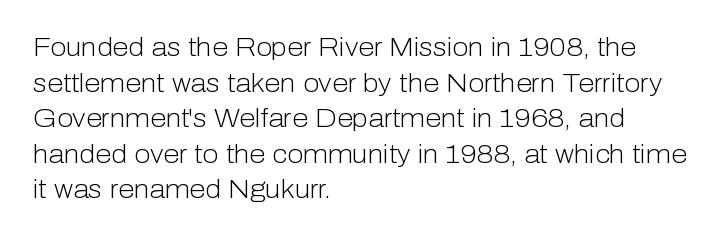
Q: Is the text bold? A: No.
Q: Is the text italic (slanted)? A: No, it is upright.
Q: Is the text underlined? A: No.
Q: How is the paragraph aligned? A: Left-aligned.
Q: Is the spacing between letters normal or unusually wide? A: Normal.
Q: Is the spacing between lines tight, normal or loose? A: Normal.
